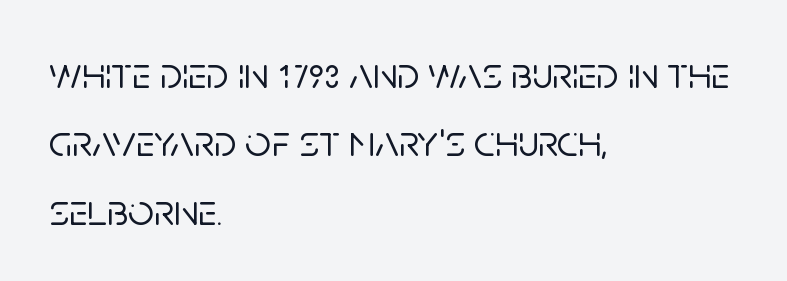
Horizontal alignment here is leftward, the default for most running prose. Each letter keeps its own natural width here, so spacing adapts to shape. The type is set solid horizontally, with unmodified tracking. The glyphs in this specimen are sans serif.
